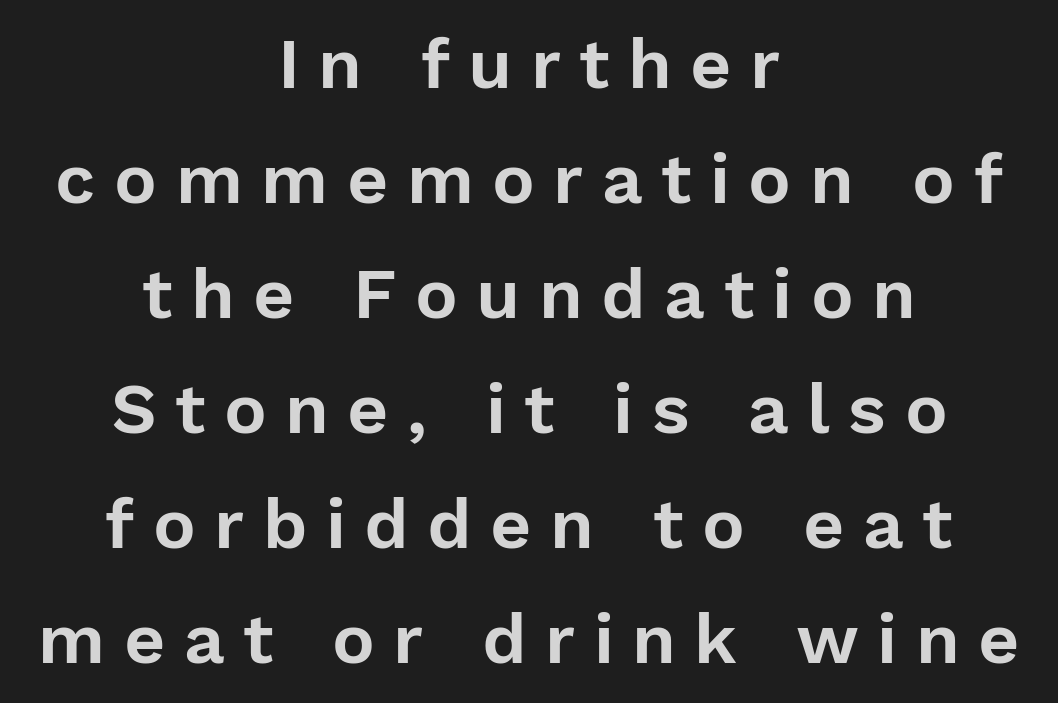
Q: Is the text italic (slanted)? A: No, it is upright.
Q: Is the typeface a serif or a sans-serif typeface? A: Sans-serif.
Q: Is the text underlined? A: No.
Q: How is the paragraph aligned? A: Centered.
Q: Is the spacing between letters normal or unusually wide? A: Unusually wide.
Q: Is the spacing between lines tight, normal or loose? A: Normal.
Q: Width (condensed, normal, or wide)? A: Normal.
Q: Stroke contrast? A: Low.
Q: x-height? A: Medium.
Q: Monospaced? A: No.
